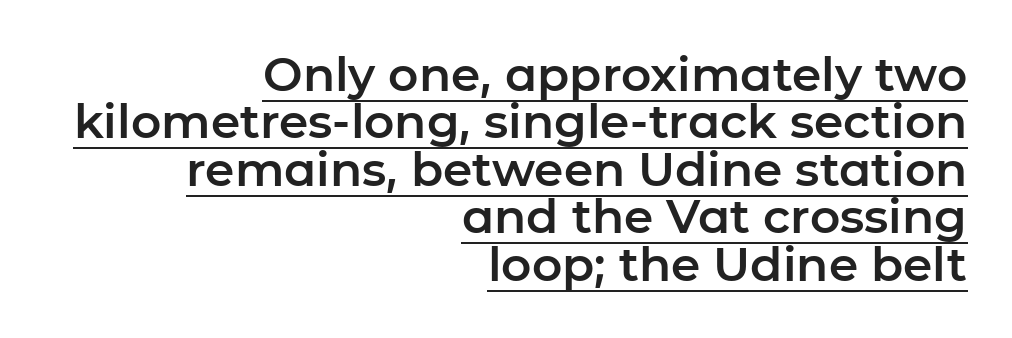
{"serif": "no", "italic": "no", "width": "normal", "stroke_contrast": "low", "x_height": "medium", "monospaced": "no", "underline": "yes", "align": "right", "line_spacing": "tight", "line_spacing_ratio": 1.01, "letter_spacing": "normal", "letter_spacing_em": 0.0, "glyph_px": 47}
